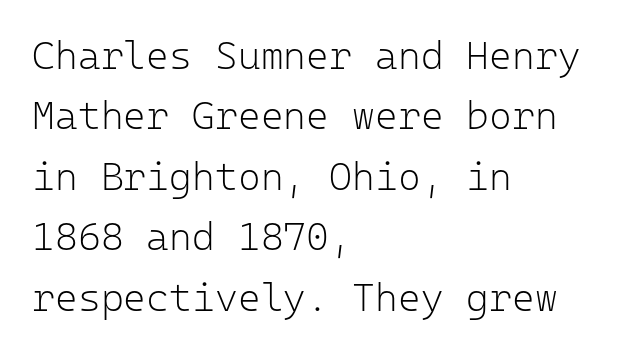
The image shows 39 px light sans-serif type, upright, monospaced; set left-aligned, normal line spacing (1.55x), normal letter spacing, not underlined; low stroke contrast and a medium x-height.
